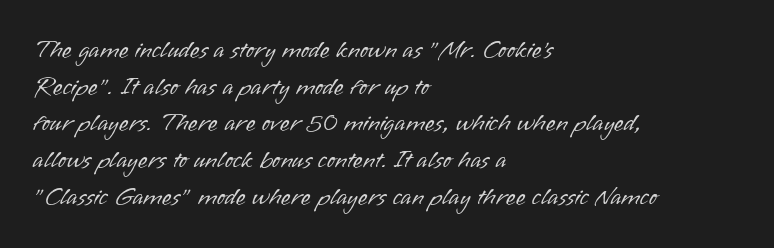
{"bold": "no", "underline": "no", "align": "left", "line_spacing": "normal", "line_spacing_ratio": 1.47, "letter_spacing": "normal", "letter_spacing_em": 0.0, "glyph_px": 25}
